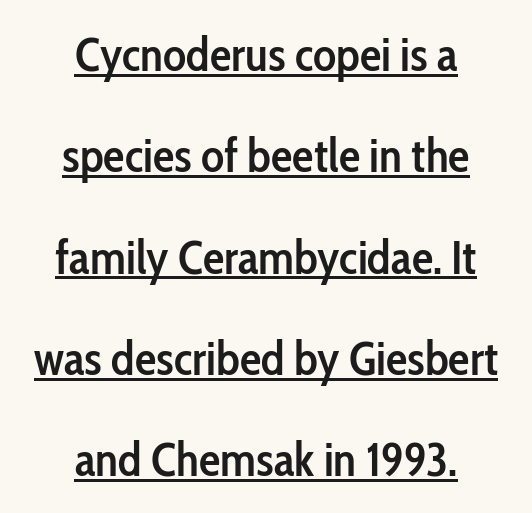
Q: Is the text bold? A: Semi-bold.
Q: Is the text italic (slanted)? A: No, it is upright.
Q: Is the typeface a serif or a sans-serif typeface? A: Sans-serif.
Q: Is the text underlined? A: Yes.
Q: How is the paragraph aligned? A: Centered.
Q: Is the spacing between letters normal or unusually wide? A: Normal.
Q: Is the spacing between lines tight, normal or loose? A: Loose.
Q: Width (condensed, normal, or wide)? A: Condensed.
Q: Stroke contrast? A: Low.
Q: x-height? A: Medium.
Q: Monospaced? A: No.
